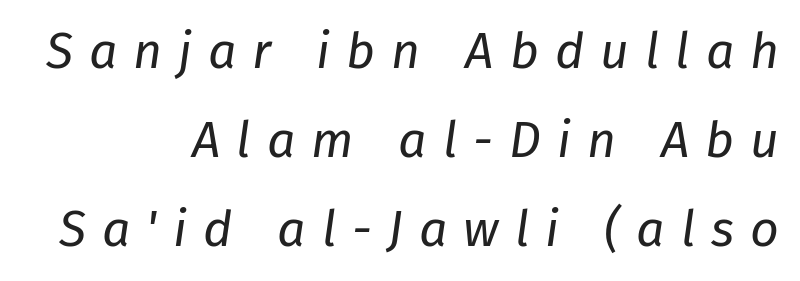
Q: Is the text bold? A: No.
Q: Is the text italic (slanted)? A: Yes, it leans right by about 8 degrees.
Q: Is the text underlined? A: No.
Q: How is the paragraph aligned? A: Right-aligned.
Q: Is the spacing between letters normal or unusually wide? A: Unusually wide.
Q: Width (condensed, normal, or wide)? A: Normal.
Q: Stroke contrast? A: Low.
Q: x-height? A: Medium.
Q: Monospaced? A: No.
